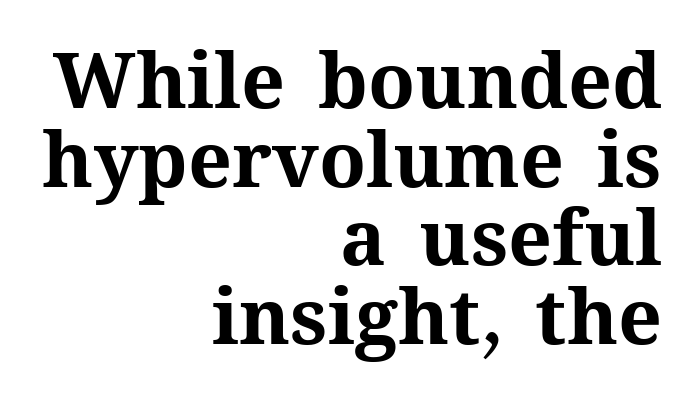
A student would call this right alignment; a typographer would say flush right, rag left. You'd pick this weight for a headline — it's a proper bold. These lines are rendered in a variable-pitch font. You can tell it's not italic because the verticals are truly vertical. Words appear dense and cohesive because spacing is normal.
